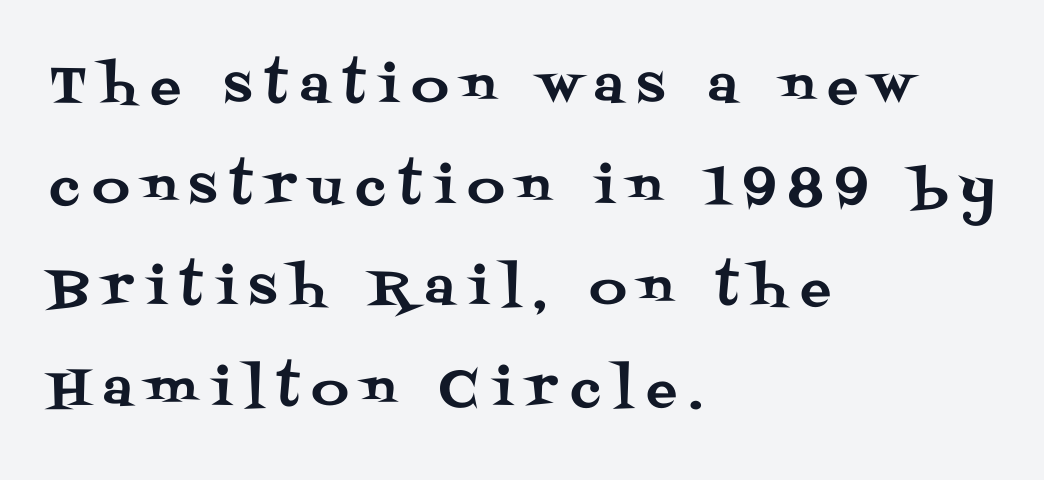
{"serif": "yes", "italic": "no", "width": "normal", "stroke_contrast": "medium", "x_height": "large", "monospaced": "no", "underline": "no", "align": "left", "line_spacing": "loose", "line_spacing_ratio": 1.98, "letter_spacing": "wide", "letter_spacing_em": 0.27, "glyph_px": 51}
